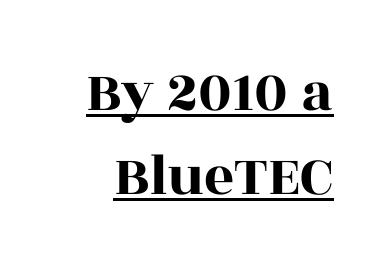
The image shows 59 px wide serif type, upright; set normal line spacing (1.43x), normal letter spacing, underlined; a large x-height.
